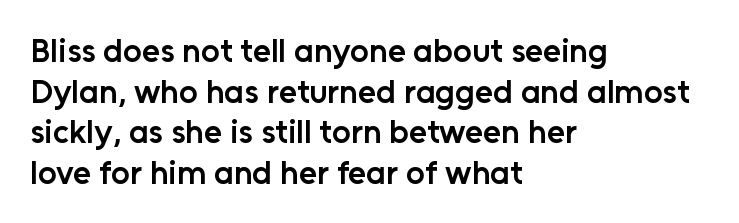
The image shows 33 px semibold sans-serif type, upright; set left-aligned, line spacing 1.23x, normal letter spacing, not underlined; low stroke contrast and a medium x-height.
